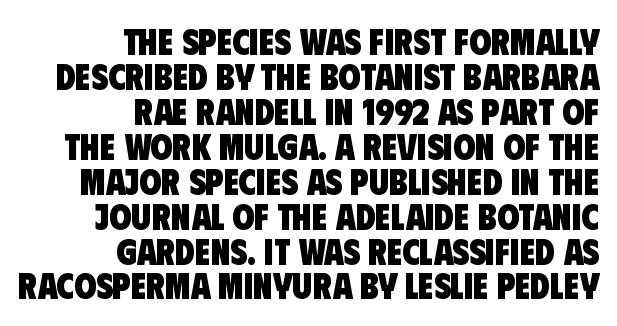
{"serif": "no", "bold": "yes", "weight": "heavy", "width": "condensed", "stroke_contrast": "low", "x_height": "large", "monospaced": "no", "underline": "no", "align": "right", "line_spacing": "tight", "line_spacing_ratio": 0.97, "letter_spacing": "normal", "letter_spacing_em": 0.0, "glyph_px": 36}
